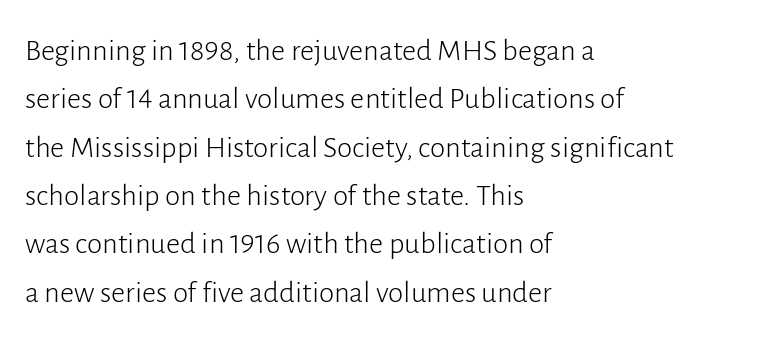
{"serif": "no", "italic": "no", "bold": "no", "weight": "light", "width": "normal", "stroke_contrast": "low", "x_height": "medium", "monospaced": "no", "underline": "no", "align": "left", "line_spacing": "normal", "line_spacing_ratio": 1.56, "letter_spacing": "normal", "letter_spacing_em": 0.0, "glyph_px": 31}
